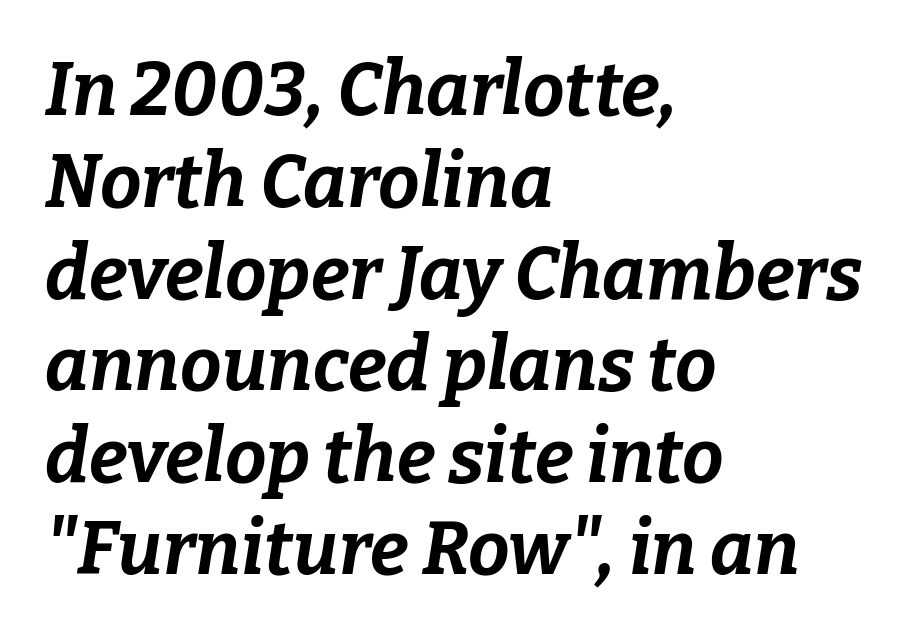
The image shows 74 px bold type, italic (leaning right); set left-aligned, line spacing 1.24x, normal letter spacing, not underlined; low stroke contrast and a medium x-height.
